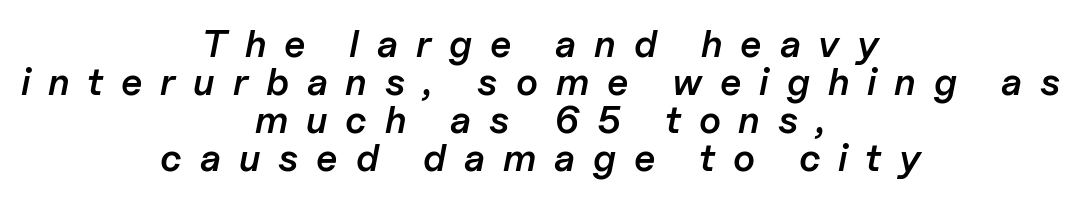
The image shows 38 px semibold type, italic (leaning right); set centered, tight line spacing (1.0x), unusually wide letter spacing (+0.47 em), not underlined; low stroke contrast and a medium x-height.
